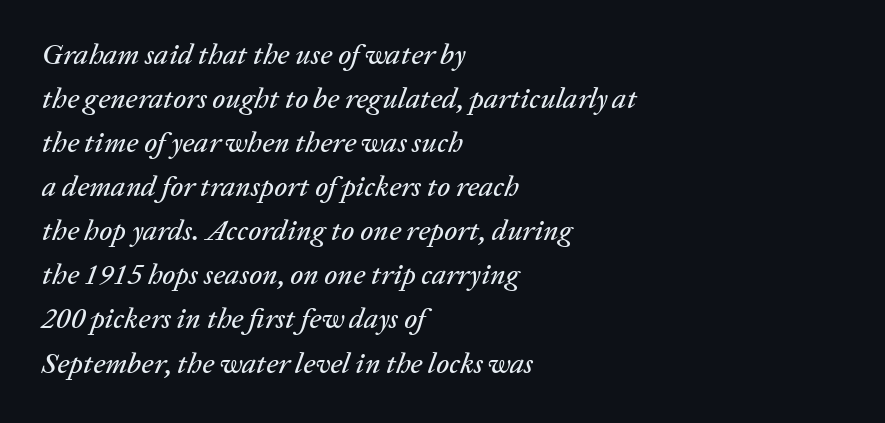
Q: Is the text italic (slanted)? A: Yes, it leans right by about 20 degrees.
Q: Is the text underlined? A: No.
Q: How is the paragraph aligned? A: Left-aligned.
Q: Is the spacing between letters normal or unusually wide? A: Normal.
Q: Is the spacing between lines tight, normal or loose? A: Normal.
Q: Width (condensed, normal, or wide)? A: Normal.
Q: Stroke contrast? A: Low.
Q: x-height? A: Medium.
Q: Monospaced? A: No.
